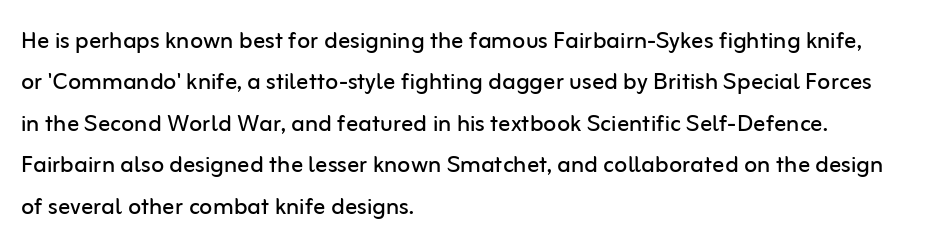
Notice how the stems are strictly vertical — no italics here. Type without underlining. Layout note: lines flush left. The face used here is rendered with its standard letterfit. The face used here is proportionally spaced, like ordinary book or web type.
